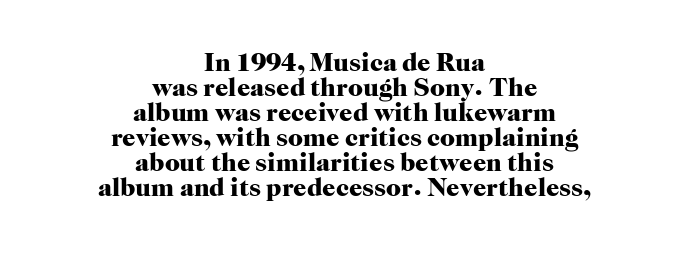
Q: Is the text bold? A: Yes.
Q: Is the text italic (slanted)? A: No, it is upright.
Q: Is the text underlined? A: No.
Q: How is the paragraph aligned? A: Centered.
Q: Is the spacing between letters normal or unusually wide? A: Normal.
Q: Is the spacing between lines tight, normal or loose? A: Tight.
